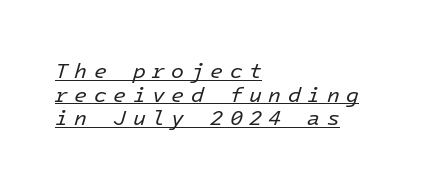
The image shows 21 px text type, italic (leaning right); set left-aligned, tight line spacing (1.12x), unusually wide letter spacing (+0.31 em), underlined.
